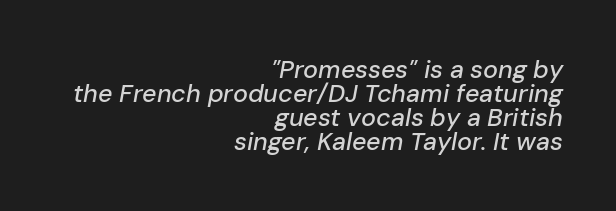
The image shows 25 px text type, italic (leaning right); set right-aligned, tight line spacing (0.96x), normal letter spacing, not underlined.
